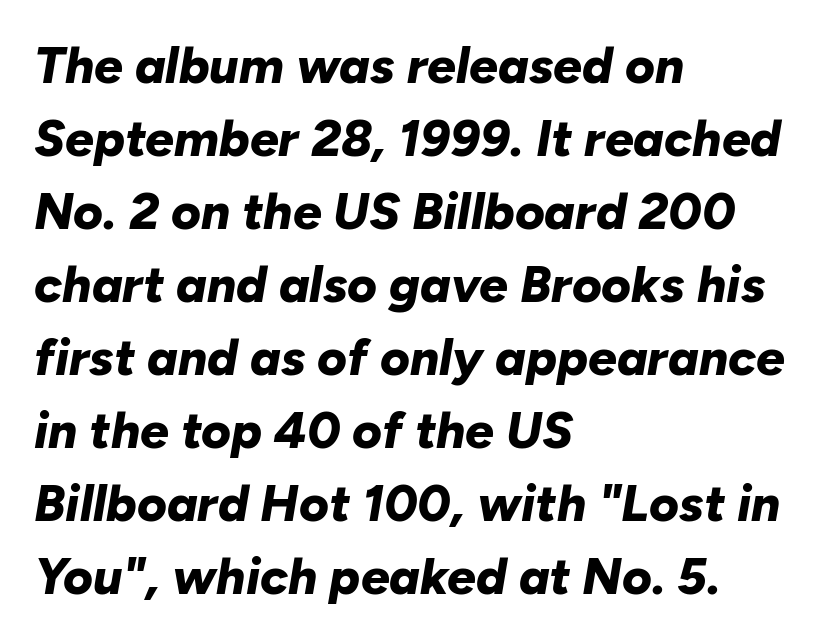
The typesetter chose a ragged-right arrangement here. A typesetter would call this zero additional tracking. The line-height multiplier appears to be the usual default. Proportional: the letters do not fall into vertical columns. If you drew a line through each stem, it would be angled. The font is running at its bold setting.
